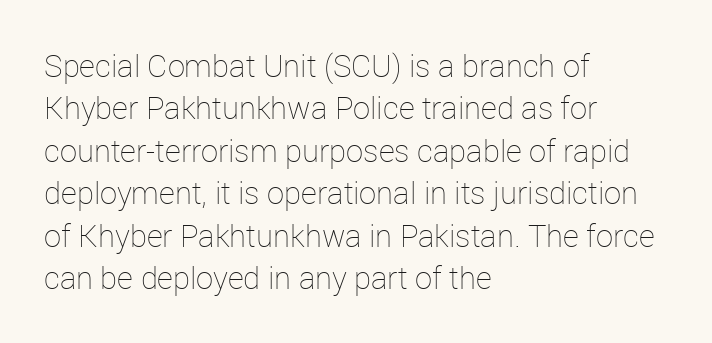
Q: Is the text bold? A: No.
Q: Is the text italic (slanted)? A: No, it is upright.
Q: Is the text underlined? A: No.
Q: How is the paragraph aligned? A: Left-aligned.
Q: Is the spacing between letters normal or unusually wide? A: Normal.
Q: Is the spacing between lines tight, normal or loose? A: Normal.
Q: Width (condensed, normal, or wide)? A: Normal.
Q: Stroke contrast? A: Low.
Q: x-height? A: Medium.
Q: Monospaced? A: No.
